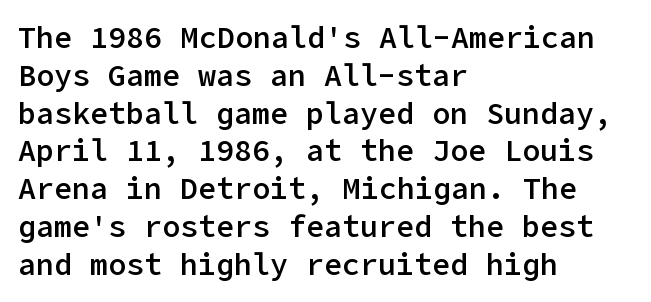
{"serif": "no", "italic": "no", "bold": "semi", "weight": "semibold", "width": "normal", "stroke_contrast": "low", "x_height": "medium", "underline": "no", "align": "left", "line_spacing": "normal", "line_spacing_ratio": 1.26, "letter_spacing": "normal", "letter_spacing_em": 0.0, "glyph_px": 30}
